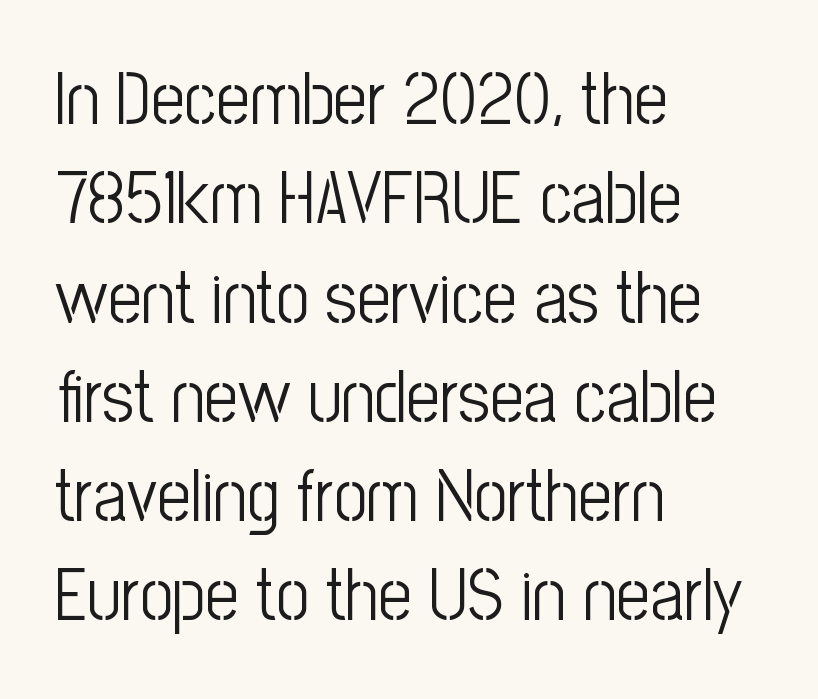
What stands out about the letter spacing? Nothing — it is the standard amount. Note: no serifs on the glyphs. Note the varied advance widths — an 'i' is clearly narrower than an 'm'. The lines are quadded left. The letters look calm and open, with moderate or lighter stems. Unlike italic type, these characters show no tilt at all.
